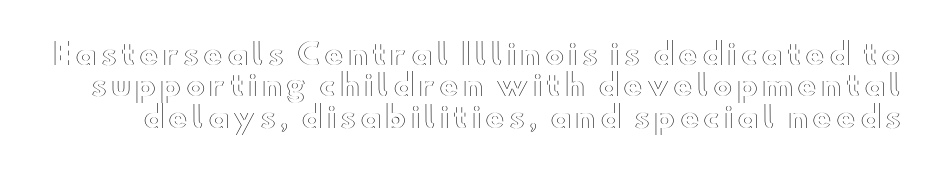
{"italic": "no", "width": "wide", "x_height": "small", "monospaced": "no", "underline": "no", "line_spacing": "tight", "line_spacing_ratio": 1.08, "glyph_px": 29}
